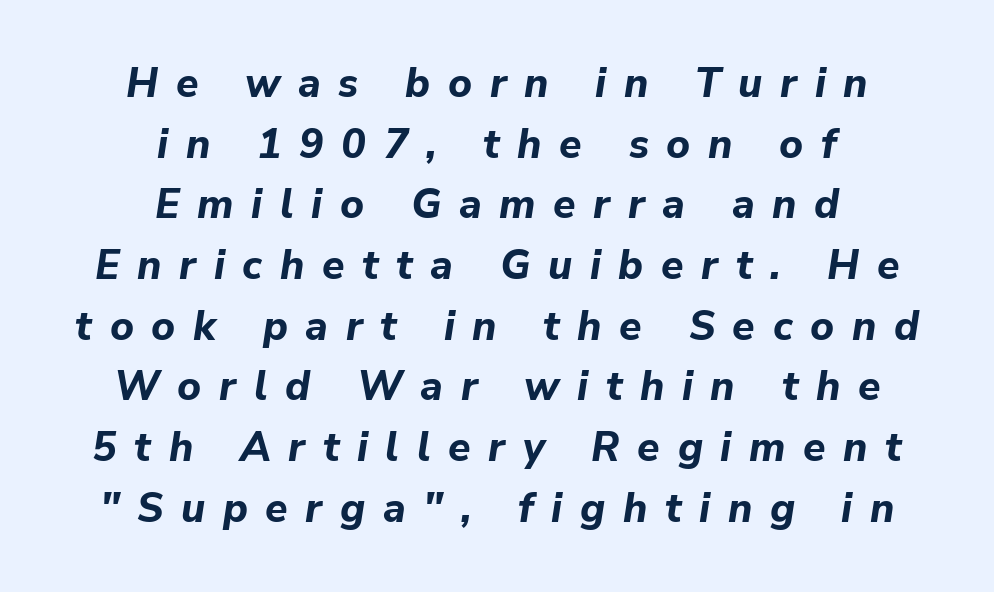
The image shows 41 px bold type, italic (leaning right); set centered, normal line spacing (1.48x), unusually wide letter spacing (+0.43 em), not underlined; low stroke contrast and a medium x-height.
